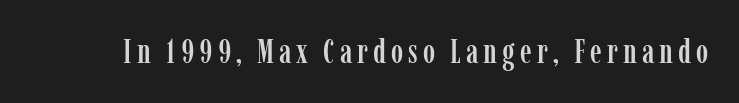
This is the regular roman posture of the typeface. This sample uses a serif face. Unmarked baselines from the first word to the last. You could not count columns in this text — the font is proportionally spaced.
